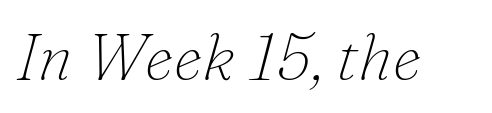
{"serif": "yes", "italic": "yes", "lean": "right", "slant_degrees": 16, "bold": "no", "weight": "thin", "width": "normal", "stroke_contrast": "low", "x_height": "small", "monospaced": "no", "underline": "no", "letter_spacing": "normal", "letter_spacing_em": 0.0, "glyph_px": 65}
